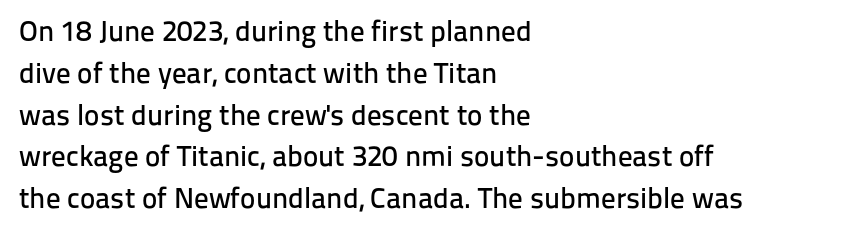
The image shows 29 px sans-serif type, upright; set left-aligned, normal line spacing (1.44x), normal letter spacing, not underlined; low stroke contrast and a medium x-height.
